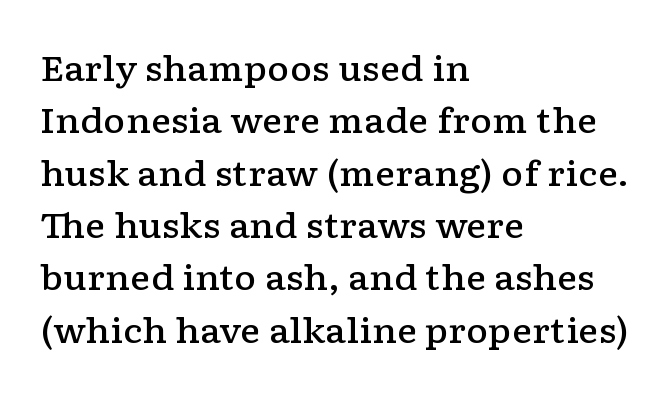
Q: Is the text bold? A: Semi-bold.
Q: Is the text italic (slanted)? A: No, it is upright.
Q: Is the typeface a serif or a sans-serif typeface? A: Serif.
Q: Is the text underlined? A: No.
Q: How is the paragraph aligned? A: Left-aligned.
Q: Is the spacing between letters normal or unusually wide? A: Normal.
Q: Is the spacing between lines tight, normal or loose? A: Normal.
Q: Width (condensed, normal, or wide)? A: Wide.
Q: Stroke contrast? A: Low.
Q: x-height? A: Medium.
Q: Monospaced? A: No.
